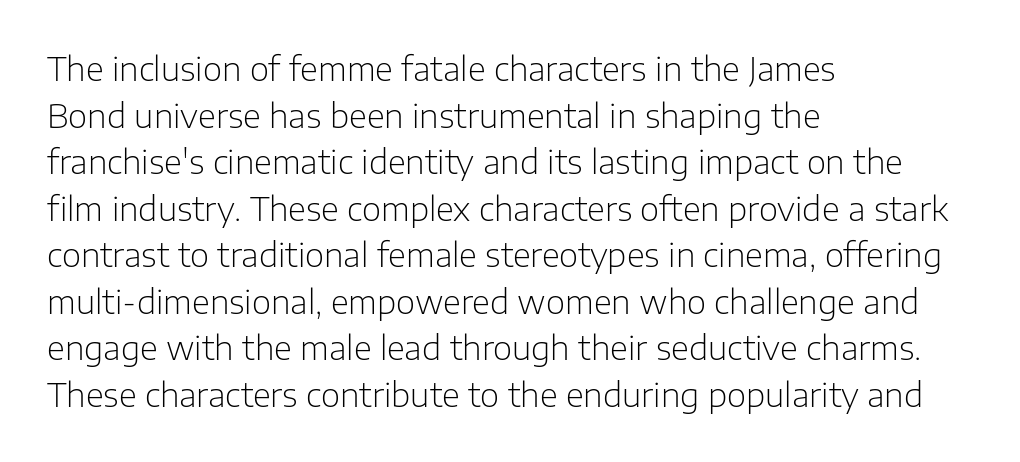
Q: Is the text bold? A: No.
Q: Is the text italic (slanted)? A: No, it is upright.
Q: Is the typeface a serif or a sans-serif typeface? A: Sans-serif.
Q: Is the text underlined? A: No.
Q: How is the paragraph aligned? A: Left-aligned.
Q: Is the spacing between letters normal or unusually wide? A: Normal.
Q: Is the spacing between lines tight, normal or loose? A: Normal.
Q: Width (condensed, normal, or wide)? A: Normal.
Q: Stroke contrast? A: Low.
Q: x-height? A: Medium.
Q: Monospaced? A: No.
